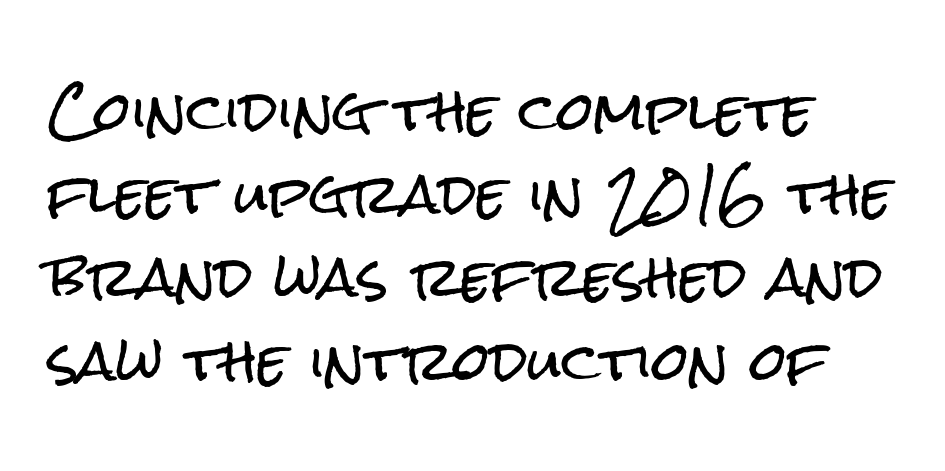
The image shows 53 px condensed sans-serif type, upright; set normal line spacing (1.57x), normal letter spacing, not underlined; low stroke contrast and a medium x-height.
